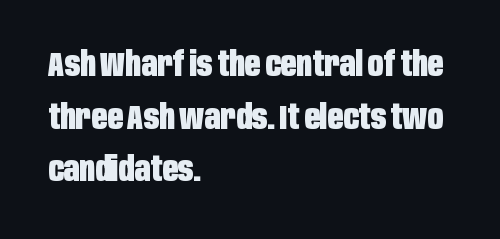
Q: Is the text bold? A: Yes.
Q: Is the text italic (slanted)? A: No, it is upright.
Q: Is the typeface a serif or a sans-serif typeface? A: Sans-serif.
Q: Is the text underlined? A: No.
Q: How is the paragraph aligned? A: Left-aligned.
Q: Is the spacing between letters normal or unusually wide? A: Normal.
Q: Is the spacing between lines tight, normal or loose? A: Normal.
Q: Width (condensed, normal, or wide)? A: Condensed.
Q: Stroke contrast? A: Low.
Q: x-height? A: Large.
Q: Monospaced? A: No.
